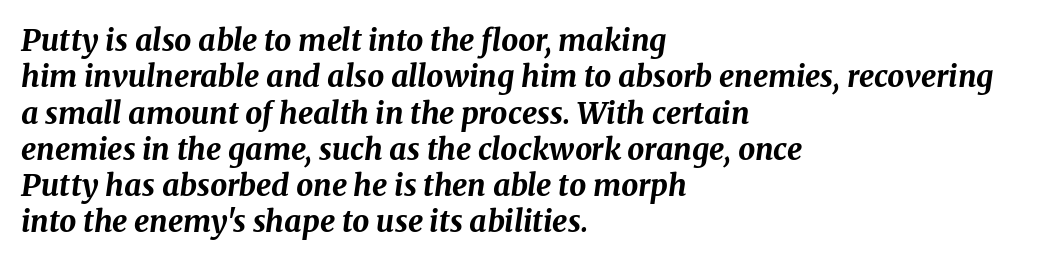
{"italic": "yes", "lean": "right", "slant_degrees": 8, "bold": "yes", "weight": "bold", "width": "normal", "stroke_contrast": "medium", "x_height": "medium", "monospaced": "no", "underline": "no", "align": "left", "line_spacing_ratio": 1.21, "letter_spacing": "normal", "letter_spacing_em": 0.0, "glyph_px": 30}
